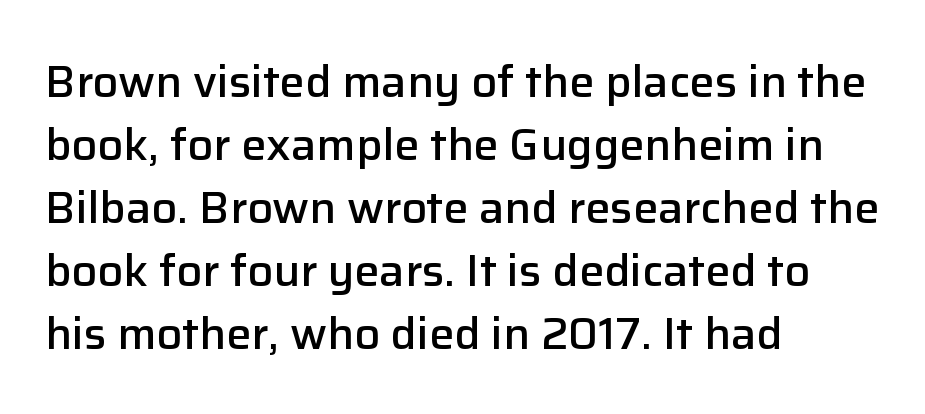
Q: Is the text bold? A: Semi-bold.
Q: Is the text italic (slanted)? A: No, it is upright.
Q: Is the typeface a serif or a sans-serif typeface? A: Sans-serif.
Q: Is the text underlined? A: No.
Q: How is the paragraph aligned? A: Left-aligned.
Q: Is the spacing between letters normal or unusually wide? A: Normal.
Q: Is the spacing between lines tight, normal or loose? A: Normal.
Q: Width (condensed, normal, or wide)? A: Normal.
Q: Stroke contrast? A: Low.
Q: x-height? A: Medium.
Q: Monospaced? A: No.
